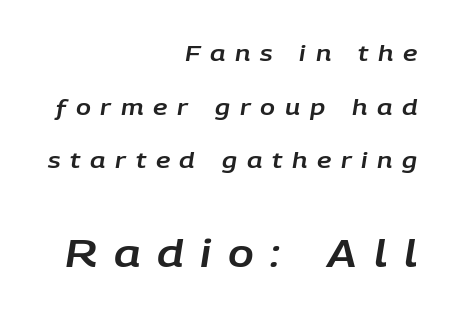
{"italic": "yes", "lean": "right", "slant_degrees": 9, "width": "normal", "stroke_contrast": "low", "x_height": "large", "monospaced": "no", "underline": "no", "align": "right", "line_spacing": "loose", "line_spacing_ratio": 2.44, "letter_spacing": "wide", "letter_spacing_em": 0.44, "larger_block": "second", "size_ratio": 1.73, "glyph_px": 38}
